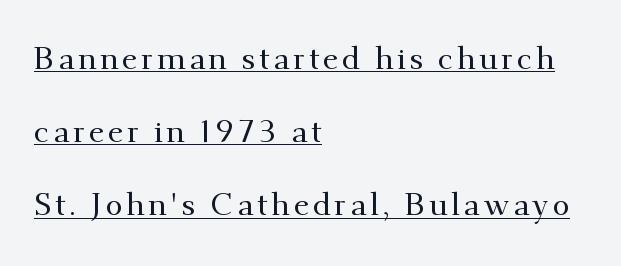
Ascenders rise straight up at ninety degrees. In terms of leading, this rendering errs on the spacious side. Looks like regular typesetting: each glyph gets only the width it needs. The characters display serif detailing at their extremities. Line beginnings align vertically; line endings do not. Honestly, the underline is the first thing you notice here.
